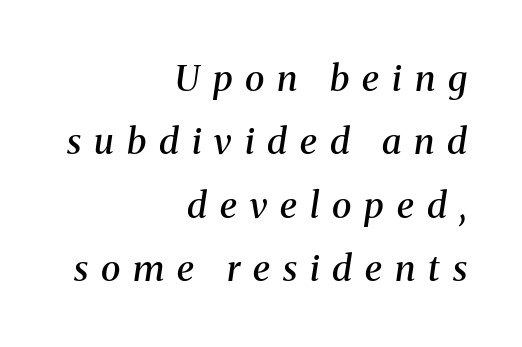
Q: Is the text bold? A: Semi-bold.
Q: Is the text italic (slanted)? A: Yes, it leans right by about 8 degrees.
Q: Is the typeface a serif or a sans-serif typeface? A: Serif.
Q: Is the text underlined? A: No.
Q: How is the paragraph aligned? A: Right-aligned.
Q: Is the spacing between letters normal or unusually wide? A: Unusually wide.
Q: Width (condensed, normal, or wide)? A: Normal.
Q: Stroke contrast? A: Medium.
Q: x-height? A: Medium.
Q: Monospaced? A: No.
